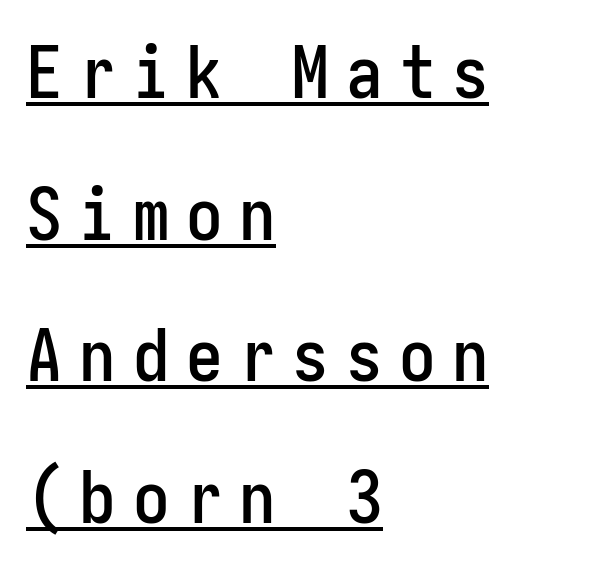
{"serif": "no", "italic": "no", "width": "condensed", "stroke_contrast": "low", "x_height": "medium", "underline": "yes", "align": "left", "line_spacing": "loose", "line_spacing_ratio": 1.94, "letter_spacing": "wide", "letter_spacing_em": 0.23, "glyph_px": 73}
